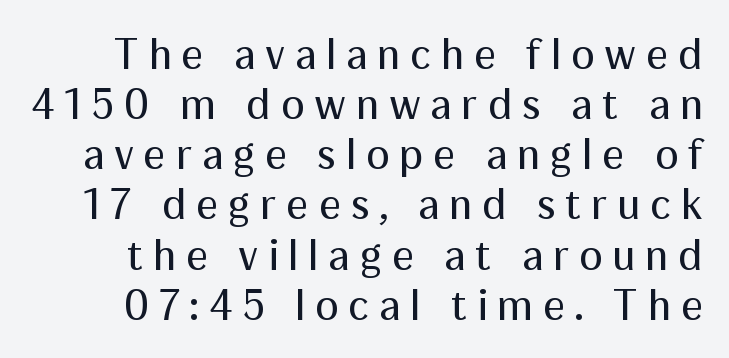
Q: Is the text bold? A: No.
Q: Is the text italic (slanted)? A: No, it is upright.
Q: Is the typeface a serif or a sans-serif typeface? A: Sans-serif.
Q: Is the text underlined? A: No.
Q: Is the spacing between letters normal or unusually wide? A: Unusually wide.
Q: Is the spacing between lines tight, normal or loose? A: Tight.
Q: Width (condensed, normal, or wide)? A: Normal.
Q: Stroke contrast? A: Medium.
Q: x-height? A: Medium.
Q: Monospaced? A: No.
